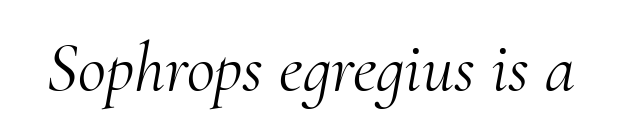
The letters look calm and open, with moderate or lighter stems. This sample uses a serif face. The passage shown is typed in a proportional face where columns would drift. The gaps between neighbouring characters are ordinary and unremarkable. Quick note: italic.
